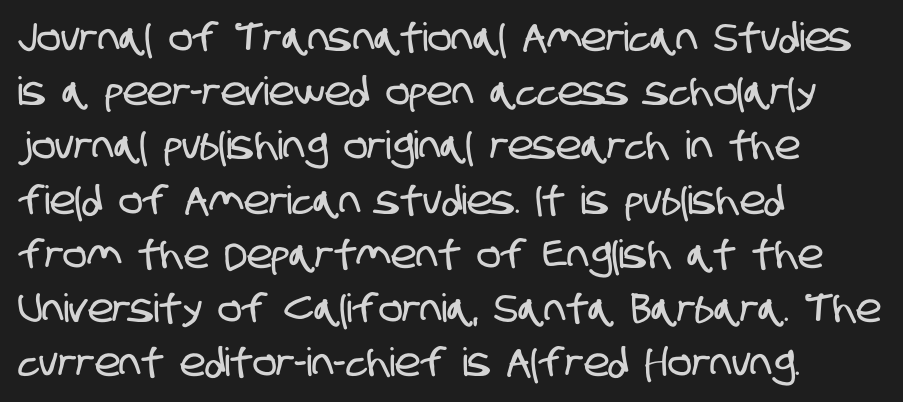
{"serif": "no", "width": "condensed", "stroke_contrast": "low", "x_height": "large", "monospaced": "no", "underline": "no", "align": "left", "line_spacing": "normal", "line_spacing_ratio": 1.39, "letter_spacing": "normal", "letter_spacing_em": 0.0, "glyph_px": 39}
